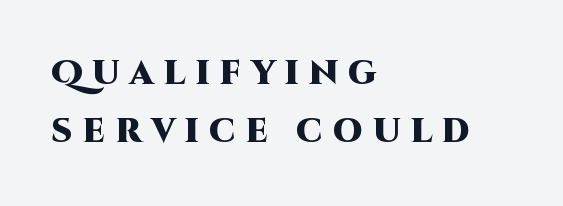
The image shows 33 px heavy sans-serif type, upright; set left-aligned, line spacing 1.75x, unusually wide letter spacing (+0.31 em), not underlined; high stroke contrast and a large x-height.
